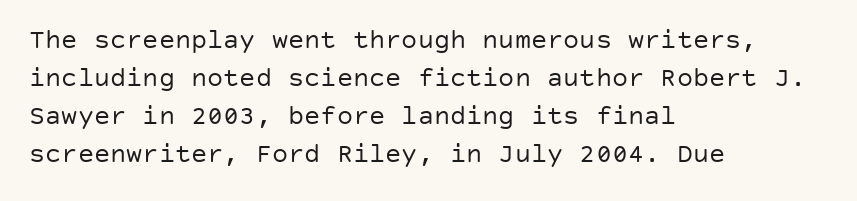
The designer left line spacing at the default. A classic flush-left, rag-right setting is used for this passage. The font sits on the lighter half of the weight spectrum, regular included. The letters stand straight up with perfectly vertical stems. No word sits above an underline.
